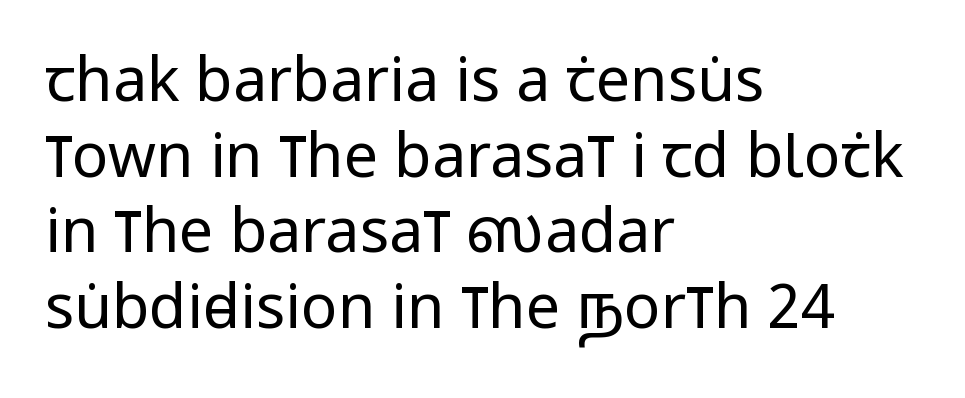
{"serif": "no", "italic": "no", "bold": "no", "weight": "regular", "width": "condensed", "stroke_contrast": "low", "x_height": "large", "monospaced": "no", "underline": "no", "align": "left", "line_spacing_ratio": 1.24, "letter_spacing": "normal", "letter_spacing_em": 0.0, "glyph_px": 61}
